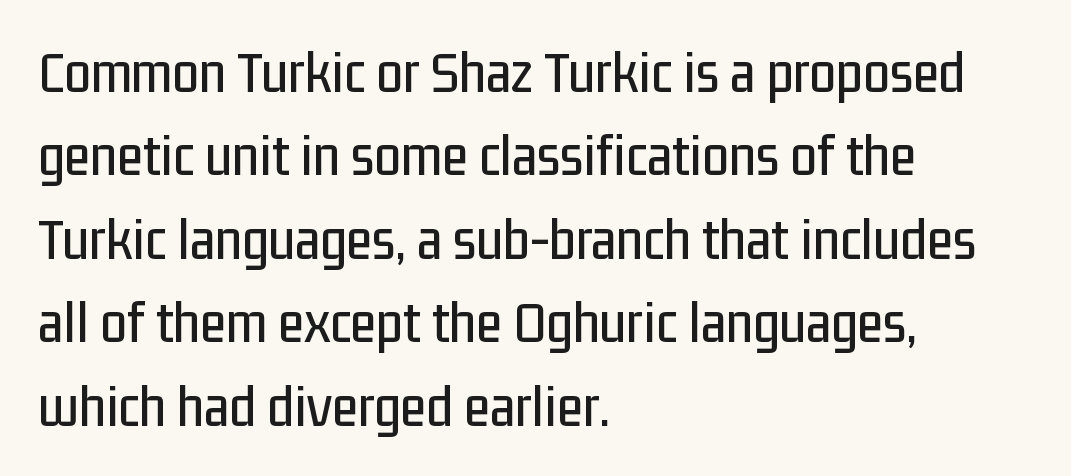
Q: Is the text italic (slanted)? A: No, it is upright.
Q: Is the typeface a serif or a sans-serif typeface? A: Sans-serif.
Q: Is the text underlined? A: No.
Q: How is the paragraph aligned? A: Left-aligned.
Q: Is the spacing between letters normal or unusually wide? A: Normal.
Q: Is the spacing between lines tight, normal or loose? A: Normal.
Q: Width (condensed, normal, or wide)? A: Condensed.
Q: Stroke contrast? A: Low.
Q: x-height? A: Medium.
Q: Monospaced? A: No.
